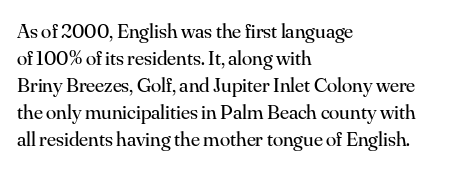
The passage shown is not underscored anywhere. Summary of vertical rhythm: regular, with standard interline spacing. The rag falls on the right side of this text block. Notice how the stems are strictly vertical — no italics here. Vertical stems look standard width or narrower in stroke.
